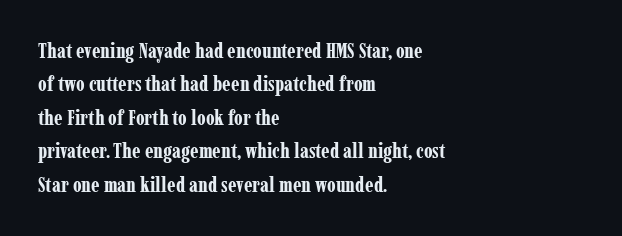
{"italic": "no", "bold": "yes", "underline": "no", "align": "left", "line_spacing": "normal", "line_spacing_ratio": 1.59, "letter_spacing": "normal", "letter_spacing_em": 0.0, "glyph_px": 21}
